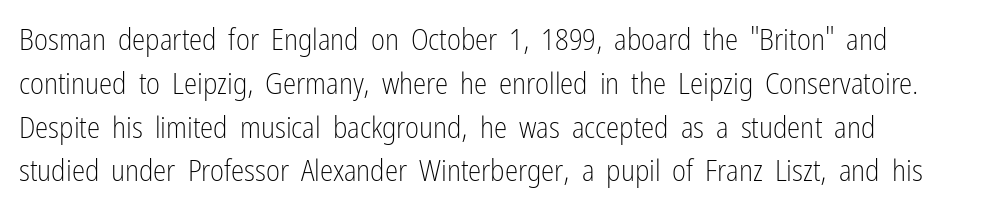
The image shows 30 px light, condensed sans-serif type, upright; set left-aligned, normal line spacing (1.46x), normal letter spacing, not underlined; low stroke contrast and a medium x-height.
